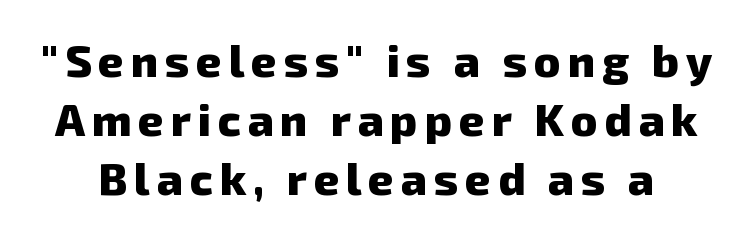
The image shows 45 px heavy sans-serif type; set normal line spacing (1.31x), not underlined; low stroke contrast and a medium x-height.
